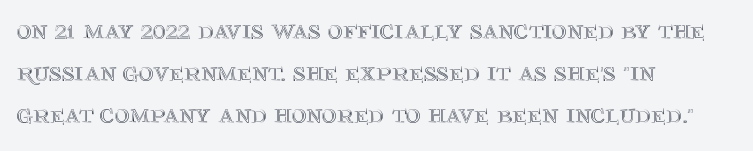
The image shows 28 px text type, upright; set left-aligned, normal line spacing (1.5x), normal letter spacing, not underlined; a large x-height.
